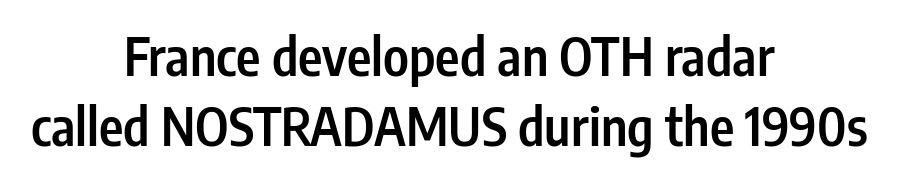
Q: Is the text bold? A: Semi-bold.
Q: Is the text italic (slanted)? A: No, it is upright.
Q: Is the typeface a serif or a sans-serif typeface? A: Sans-serif.
Q: Is the text underlined? A: No.
Q: How is the paragraph aligned? A: Centered.
Q: Is the spacing between letters normal or unusually wide? A: Normal.
Q: Is the spacing between lines tight, normal or loose? A: Normal.
Q: Width (condensed, normal, or wide)? A: Condensed.
Q: Stroke contrast? A: Low.
Q: x-height? A: Medium.
Q: Monospaced? A: No.
